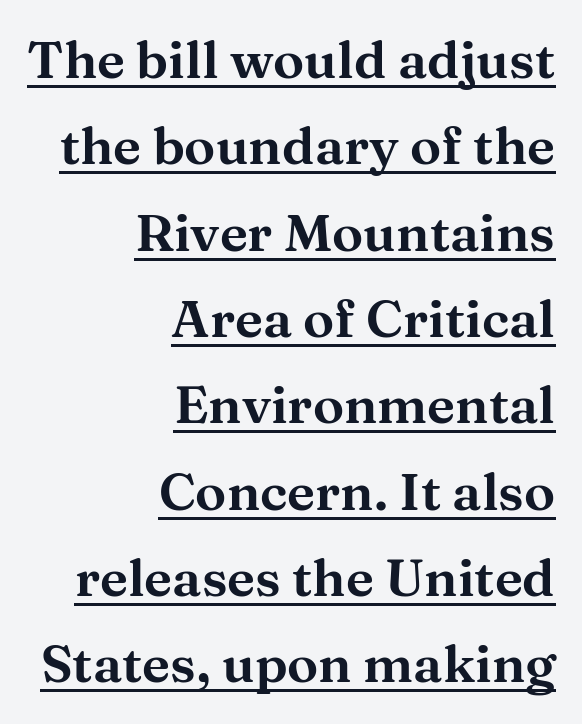
Q: Is the text italic (slanted)? A: No, it is upright.
Q: Is the typeface a serif or a sans-serif typeface? A: Serif.
Q: Is the text underlined? A: Yes.
Q: How is the paragraph aligned? A: Right-aligned.
Q: Is the spacing between letters normal or unusually wide? A: Normal.
Q: Is the spacing between lines tight, normal or loose? A: Normal.
Q: Width (condensed, normal, or wide)? A: Wide.
Q: Stroke contrast? A: Medium.
Q: x-height? A: Medium.
Q: Monospaced? A: No.
